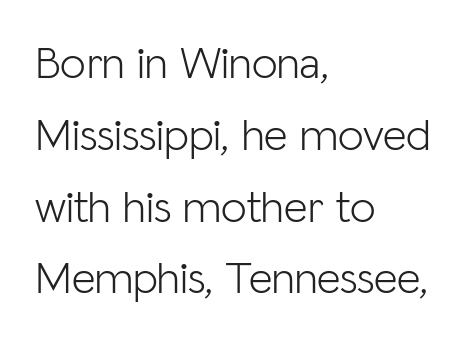
Q: Is the text bold? A: No.
Q: Is the text italic (slanted)? A: No, it is upright.
Q: Is the typeface a serif or a sans-serif typeface? A: Sans-serif.
Q: Is the text underlined? A: No.
Q: How is the paragraph aligned? A: Left-aligned.
Q: Is the spacing between letters normal or unusually wide? A: Normal.
Q: Is the spacing between lines tight, normal or loose? A: Normal.
Q: Width (condensed, normal, or wide)? A: Normal.
Q: Stroke contrast? A: Low.
Q: x-height? A: Medium.
Q: Monospaced? A: No.
